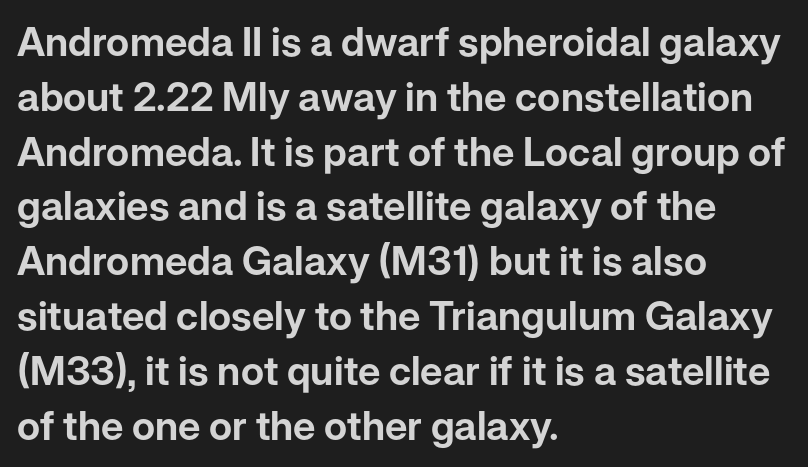
{"serif": "no", "italic": "no", "width": "normal", "stroke_contrast": "low", "x_height": "medium", "monospaced": "no", "underline": "no", "align": "left", "line_spacing": "normal", "line_spacing_ratio": 1.37, "letter_spacing": "normal", "letter_spacing_em": 0.0, "glyph_px": 40}
